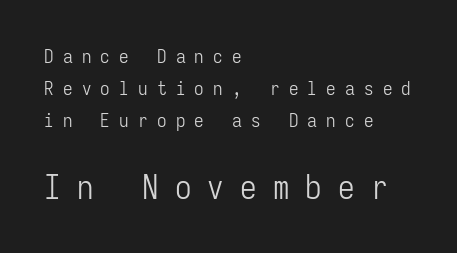
The image shows 33 px light, condensed sans-serif type, upright, monospaced; set left-aligned, normal line spacing (1.69x), unusually wide letter spacing (+0.49 em), not underlined; the second (bottom) block is 1.74x larger; low stroke contrast and a medium x-height.
